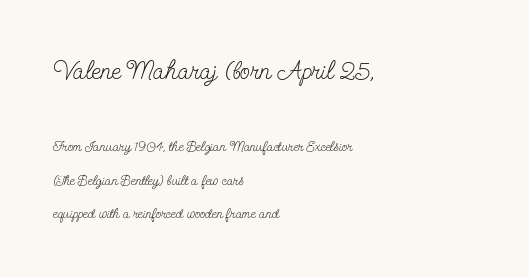
The image shows 26 px text type; set left-aligned, loose line spacing (2.42x), normal letter spacing, not underlined; the first (top) block is 1.86x larger.
